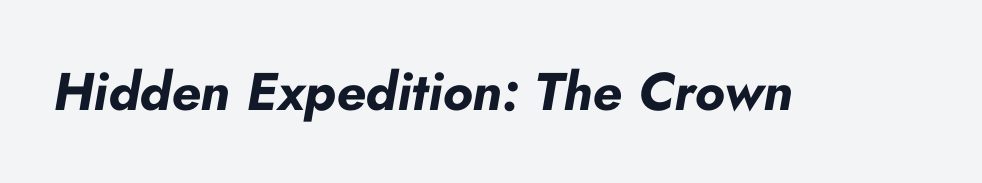
{"italic": "yes", "lean": "right", "slant_degrees": 10, "bold": "yes", "weight": "bold", "width": "normal", "stroke_contrast": "low", "x_height": "small", "monospaced": "no", "underline": "no", "letter_spacing": "normal", "letter_spacing_em": 0.0, "glyph_px": 53}
